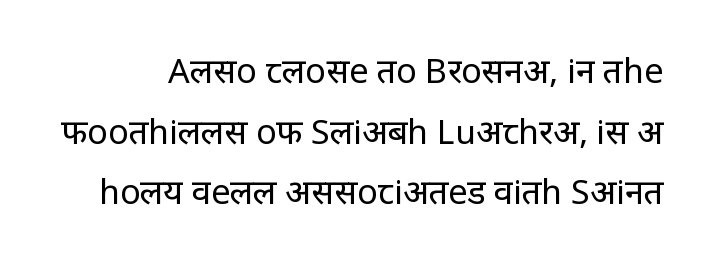
Q: Is the text bold? A: No.
Q: Is the text italic (slanted)? A: No, it is upright.
Q: Is the typeface a serif or a sans-serif typeface? A: Sans-serif.
Q: Is the text underlined? A: No.
Q: Is the spacing between letters normal or unusually wide? A: Normal.
Q: Width (condensed, normal, or wide)? A: Condensed.
Q: Stroke contrast? A: Low.
Q: x-height? A: Large.
Q: Monospaced? A: No.
